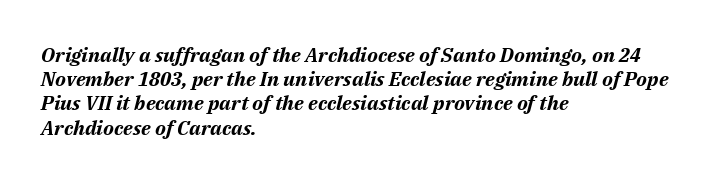
The image shows 20 px bold type, italic (leaning right); set left-aligned, line spacing 1.21x, normal letter spacing, not underlined.
